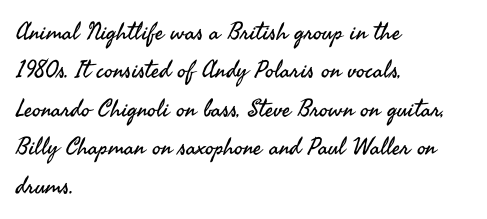
Plain, unruled lines of type. No heavy texture on the line: the type isn't bold. Look at the tracking — it's just the regular setting, nothing added. The rows are spaced the way most documents space them.
